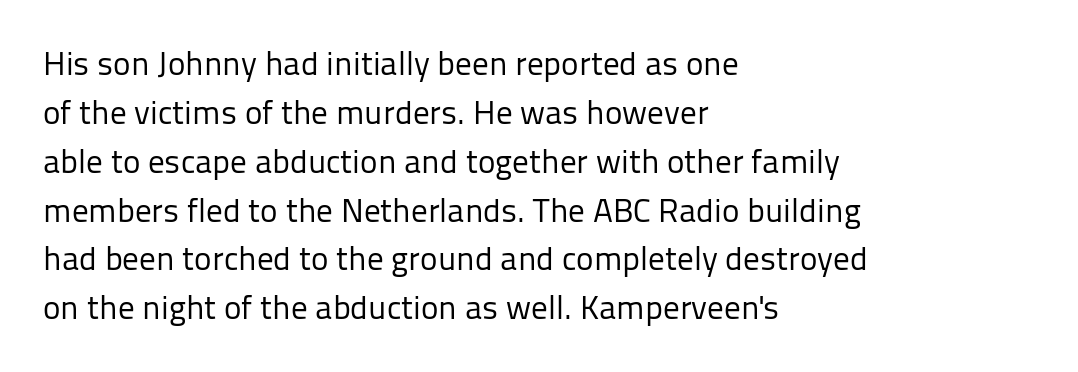
Q: Is the text bold? A: No.
Q: Is the text italic (slanted)? A: No, it is upright.
Q: Is the typeface a serif or a sans-serif typeface? A: Sans-serif.
Q: Is the text underlined? A: No.
Q: How is the paragraph aligned? A: Left-aligned.
Q: Is the spacing between letters normal or unusually wide? A: Normal.
Q: Is the spacing between lines tight, normal or loose? A: Normal.
Q: Width (condensed, normal, or wide)? A: Normal.
Q: Stroke contrast? A: Low.
Q: x-height? A: Medium.
Q: Monospaced? A: No.
